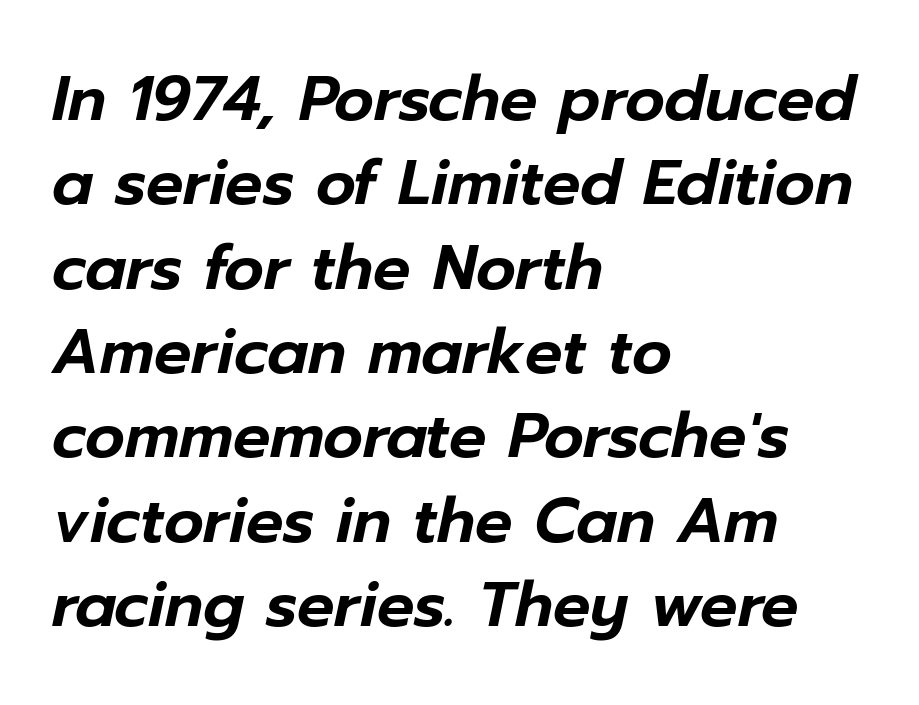
Q: Is the text italic (slanted)? A: Yes, it leans right by about 12 degrees.
Q: Is the text underlined? A: No.
Q: How is the paragraph aligned? A: Left-aligned.
Q: Is the spacing between letters normal or unusually wide? A: Normal.
Q: Is the spacing between lines tight, normal or loose? A: Normal.
Q: Width (condensed, normal, or wide)? A: Normal.
Q: Stroke contrast? A: Low.
Q: x-height? A: Medium.
Q: Monospaced? A: No.
